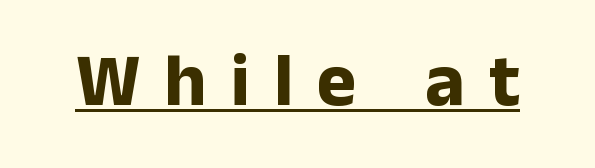
{"serif": "no", "italic": "no", "bold": "yes", "weight": "bold", "width": "normal", "stroke_contrast": "low", "x_height": "medium", "monospaced": "no", "underline": "yes", "letter_spacing": "wide", "letter_spacing_em": 0.32, "glyph_px": 75}
